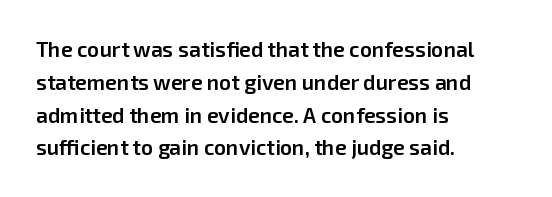
A somewhat darkened texture: the type is semibold rather than bold. Every stem runs plumb, perpendicular to the baseline. No extra tracking has been applied to these lines. A bare baseline throughout the passage. Every row of glyphs begins at an identical x-position on the left. Normally led — the rows are evenly, conventionally spaced.
